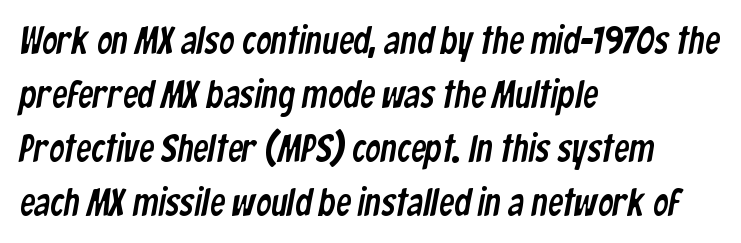
Q: Is the typeface a serif or a sans-serif typeface? A: Sans-serif.
Q: Is the text underlined? A: No.
Q: How is the paragraph aligned? A: Left-aligned.
Q: Is the spacing between letters normal or unusually wide? A: Normal.
Q: Is the spacing between lines tight, normal or loose? A: Normal.
Q: Width (condensed, normal, or wide)? A: Condensed.
Q: Stroke contrast? A: Low.
Q: x-height? A: Medium.
Q: Monospaced? A: No.
